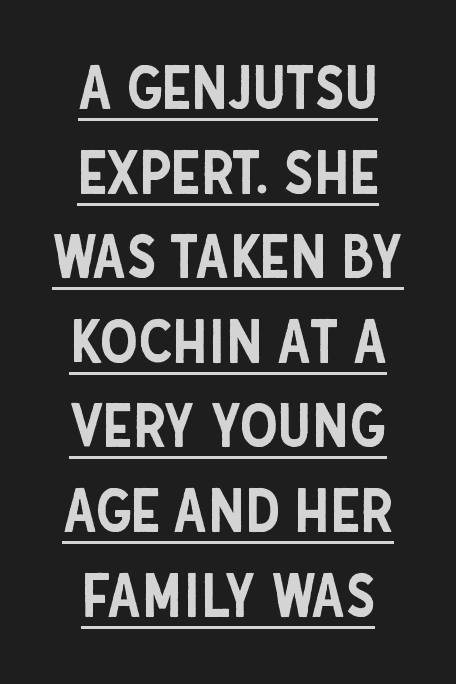
The image shows 60 px condensed sans-serif type, upright; set centered, normal line spacing (1.41x), normal letter spacing, underlined; low stroke contrast and a large x-height.
